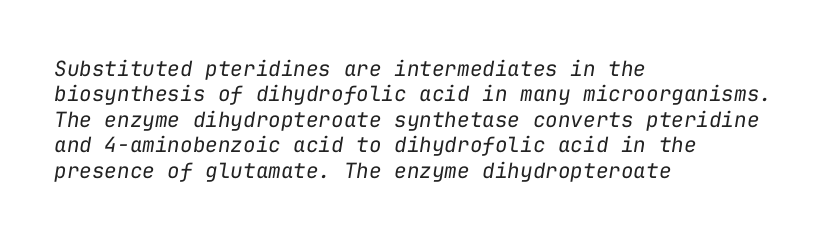
{"italic": "yes", "lean": "right", "slant_degrees": 9, "bold": "no", "underline": "no", "align": "left", "line_spacing_ratio": 1.21, "letter_spacing": "normal", "letter_spacing_em": 0.0, "glyph_px": 21}
